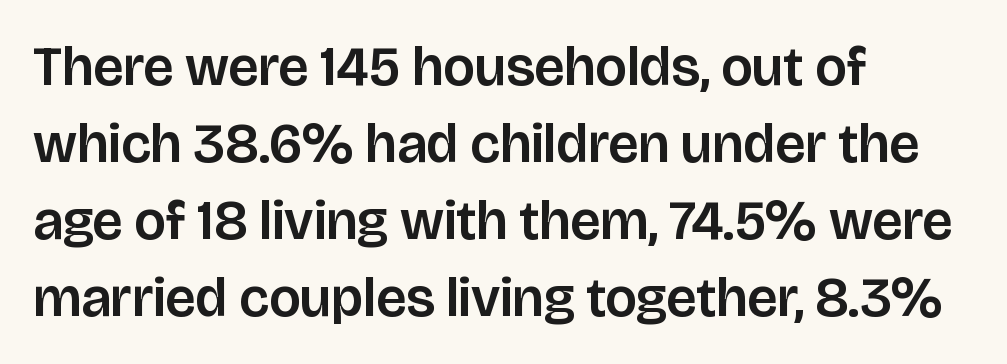
Between one letter and the next there's only the usual sliver of space. Is there any slant? The stems are plumb. Horizontally, the lines are justified to the leading edge only. Proportional: the letters do not fall into vertical columns.
